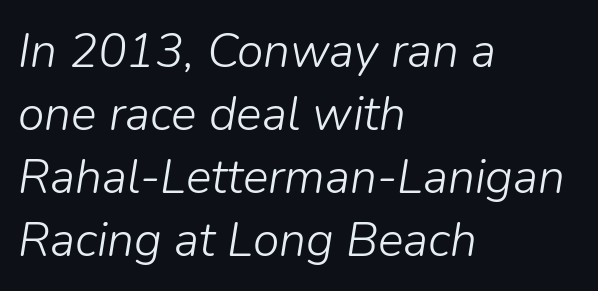
Q: Is the text bold? A: No.
Q: Is the text italic (slanted)? A: Yes, it leans right by about 9 degrees.
Q: Is the text underlined? A: No.
Q: How is the paragraph aligned? A: Left-aligned.
Q: Is the spacing between letters normal or unusually wide? A: Normal.
Q: Is the spacing between lines tight, normal or loose? A: Normal.
Q: Width (condensed, normal, or wide)? A: Normal.
Q: Stroke contrast? A: Low.
Q: x-height? A: Medium.
Q: Monospaced? A: No.
